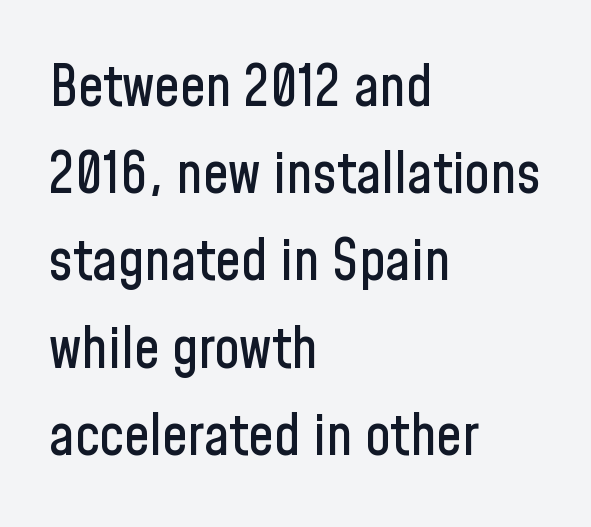
{"serif": "no", "italic": "no", "width": "condensed", "stroke_contrast": "low", "x_height": "medium", "monospaced": "no", "underline": "no", "align": "left", "line_spacing": "normal", "line_spacing_ratio": 1.53, "letter_spacing": "normal", "letter_spacing_em": 0.0, "glyph_px": 57}
